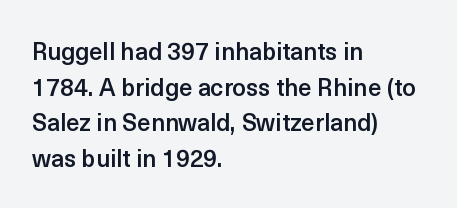
Q: Is the text bold? A: Semi-bold.
Q: Is the text italic (slanted)? A: No, it is upright.
Q: Is the text underlined? A: No.
Q: How is the paragraph aligned? A: Left-aligned.
Q: Is the spacing between letters normal or unusually wide? A: Normal.
Q: Is the spacing between lines tight, normal or loose? A: Normal.
